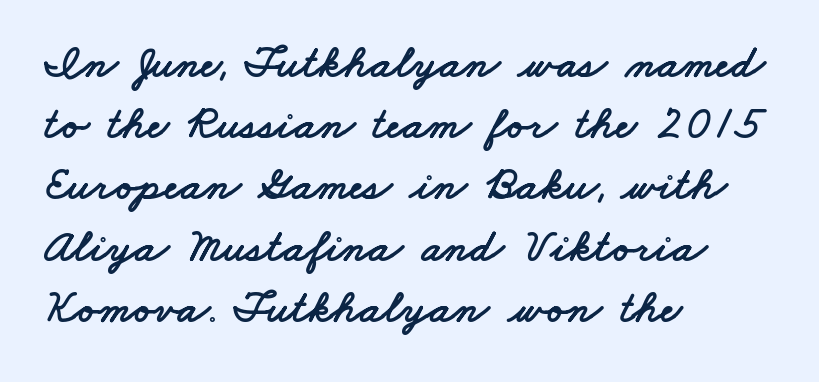
The words here are not underlined. Left-aligned paragraph, ragged on the right. I'd call this a sans setting — the letters go barefoot. The type is set solid horizontally, with unmodified tracking.
